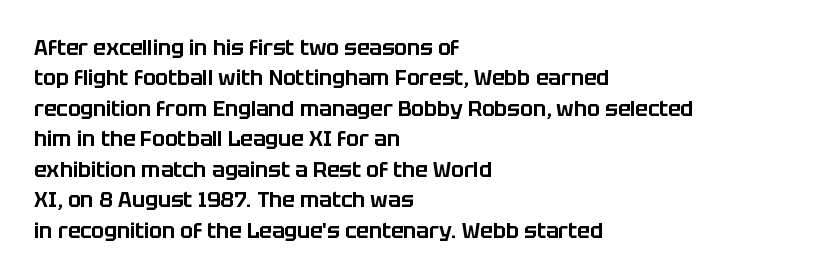
The image shows 21 px text type, upright; set left-aligned, normal line spacing (1.45x), normal letter spacing, not underlined.
